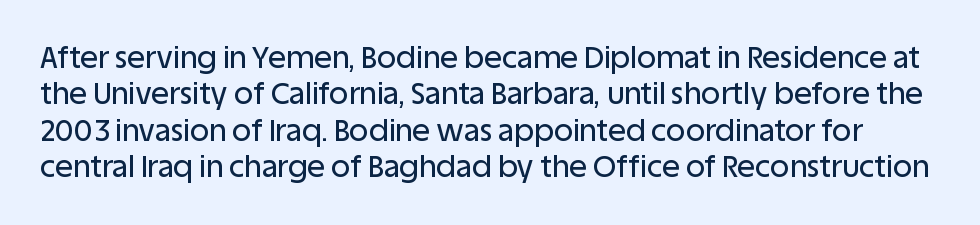
The image shows 30 px sans-serif type, upright; set line spacing 1.21x, normal letter spacing, not underlined; low stroke contrast and a large x-height.
